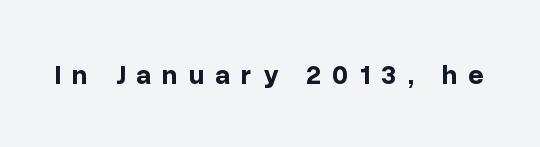
Style check: upright. The sample has been set heavy, in full bold. You could only call the tracking loose — the letters float apart. Only glyphs here, with clear space below each row.
